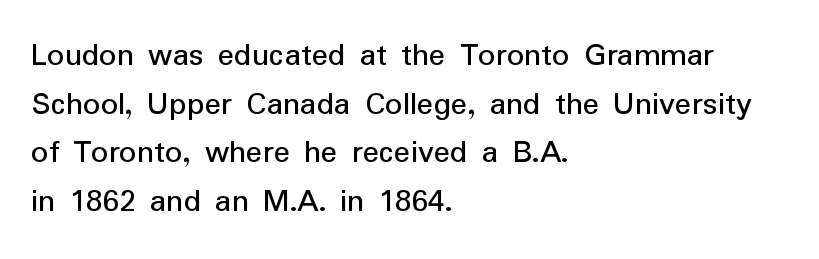
{"serif": "no", "italic": "no", "width": "normal", "stroke_contrast": "low", "x_height": "medium", "monospaced": "no", "underline": "no", "align": "left", "line_spacing": "normal", "line_spacing_ratio": 1.43, "letter_spacing": "normal", "letter_spacing_em": 0.0, "glyph_px": 34}
